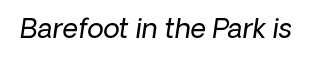
{"bold": "no", "underline": "no", "letter_spacing": "normal", "letter_spacing_em": 0.0, "glyph_px": 27}
